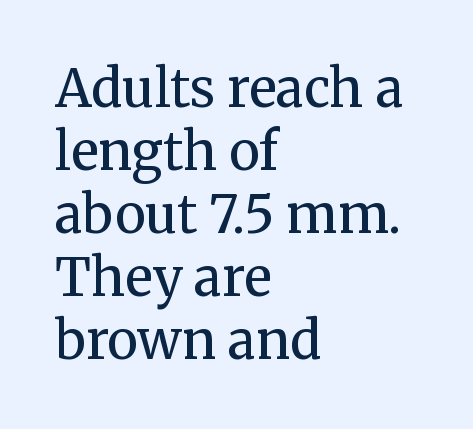
{"serif": "yes", "italic": "no", "bold": "no", "weight": "regular", "width": "normal", "stroke_contrast": "medium", "x_height": "medium", "monospaced": "no", "underline": "no", "align": "left", "line_spacing_ratio": 1.21, "letter_spacing": "normal", "letter_spacing_em": 0.0, "glyph_px": 52}
